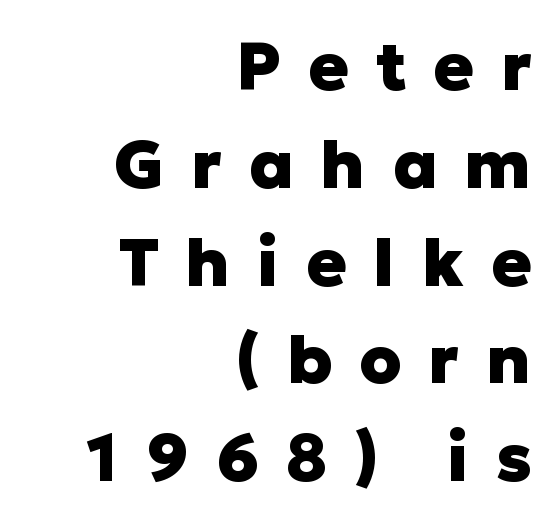
Here the designer chose a conventional face with non-uniform glyph widths. One-word summary of the alignment: right. Weight check: bold — yes, fully. Each letter's strokes conclude bluntly, with no projecting serifs. Short note: letters widely spaced. Does the lettering tilt? It doesn't — this is upright.
